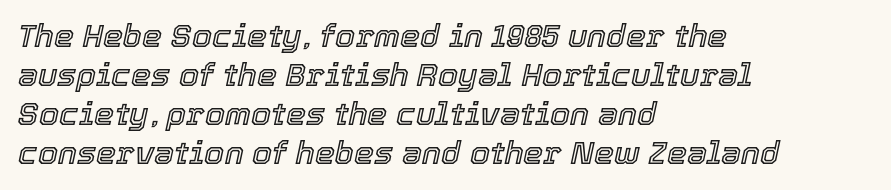
Q: Is the text italic (slanted)? A: Yes, it leans right by about 12 degrees.
Q: Is the text underlined? A: No.
Q: How is the paragraph aligned? A: Left-aligned.
Q: Is the spacing between letters normal or unusually wide? A: Normal.
Q: Width (condensed, normal, or wide)? A: Normal.
Q: x-height? A: Medium.
Q: Monospaced? A: No.
